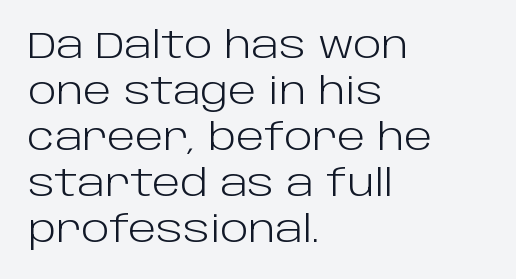
{"serif": "no", "italic": "no", "bold": "no", "weight": "light", "width": "normal", "stroke_contrast": "low", "x_height": "large", "monospaced": "no", "underline": "no", "align": "left", "line_spacing_ratio": 1.24, "letter_spacing": "normal", "letter_spacing_em": 0.0, "glyph_px": 37}
